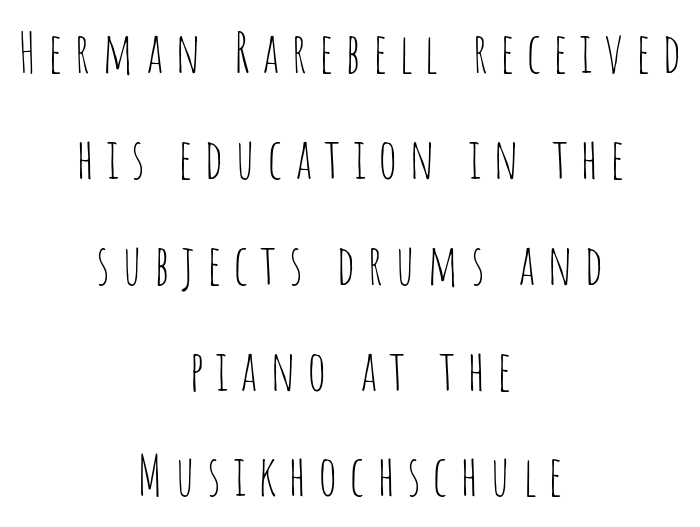
The image shows 56 px thin, condensed sans-serif type, upright; set centered, line spacing 1.89x, unusually wide letter spacing (+0.21 em), not underlined; low stroke contrast and a large x-height.
